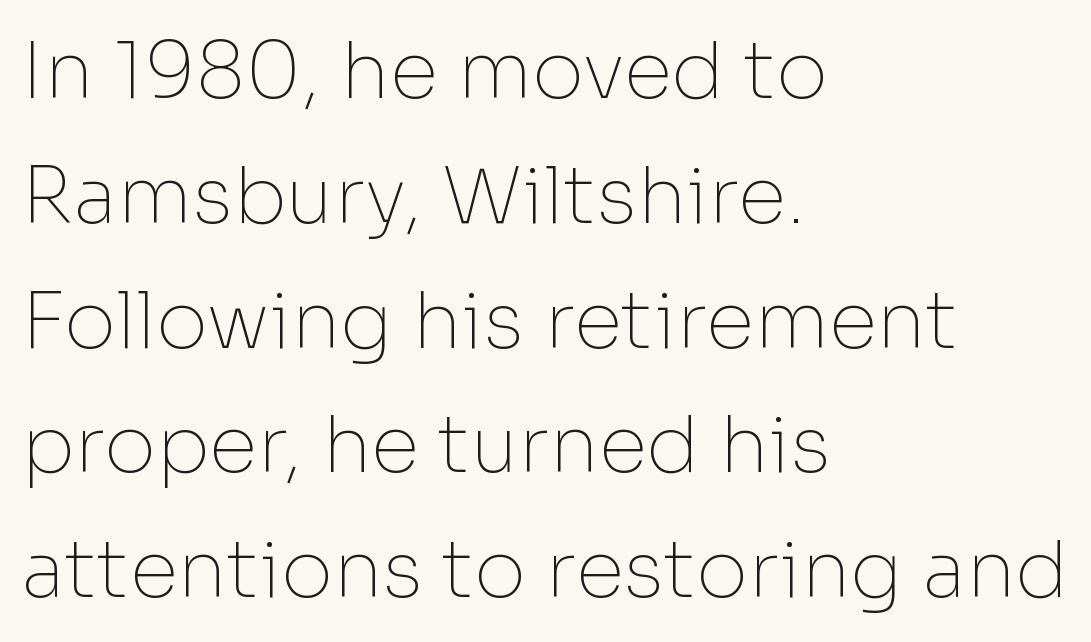
Q: Is the text bold? A: No.
Q: Is the text italic (slanted)? A: No, it is upright.
Q: Is the typeface a serif or a sans-serif typeface? A: Sans-serif.
Q: Is the text underlined? A: No.
Q: How is the paragraph aligned? A: Left-aligned.
Q: Is the spacing between letters normal or unusually wide? A: Normal.
Q: Is the spacing between lines tight, normal or loose? A: Normal.
Q: Width (condensed, normal, or wide)? A: Normal.
Q: Stroke contrast? A: Low.
Q: x-height? A: Medium.
Q: Monospaced? A: No.
